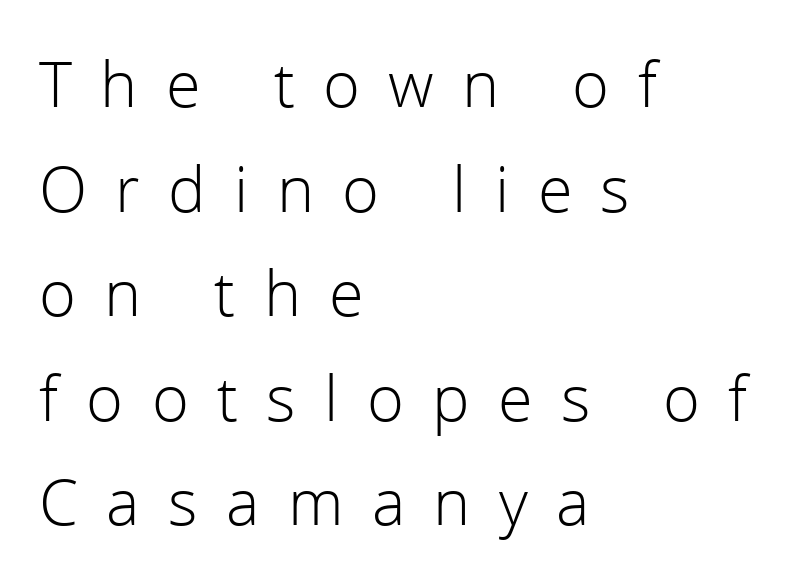
Descenders hang freely into open space. The lines sit at an ordinary, default distance from one another. These lines stack with their left ends in a neat column. Is the stroke heavy? The answer is a plain regular-or-lighter.
